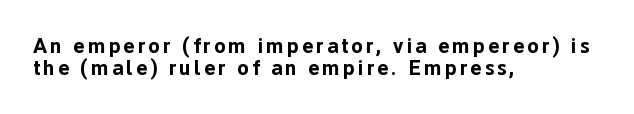
{"italic": "no", "bold": "yes", "underline": "no", "align": "left", "line_spacing": "tight", "line_spacing_ratio": 1.04, "glyph_px": 21}
